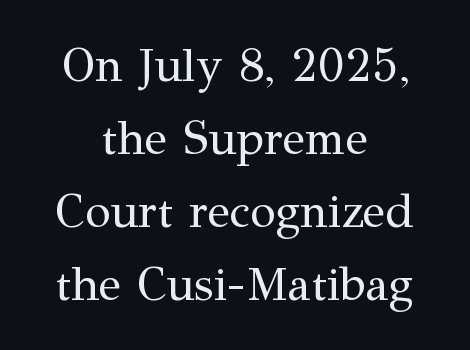
Q: Is the text bold? A: No.
Q: Is the text italic (slanted)? A: No, it is upright.
Q: Is the typeface a serif or a sans-serif typeface? A: Serif.
Q: Is the text underlined? A: No.
Q: How is the paragraph aligned? A: Centered.
Q: Is the spacing between letters normal or unusually wide? A: Normal.
Q: Is the spacing between lines tight, normal or loose? A: Normal.
Q: Width (condensed, normal, or wide)? A: Normal.
Q: Stroke contrast? A: Medium.
Q: x-height? A: Medium.
Q: Monospaced? A: No.
